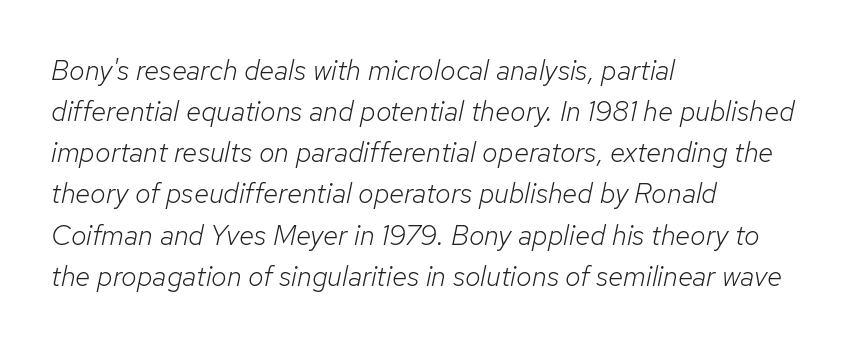
Q: Is the text bold? A: No.
Q: Is the text italic (slanted)? A: Yes, it leans right by about 12 degrees.
Q: Is the text underlined? A: No.
Q: How is the paragraph aligned? A: Left-aligned.
Q: Is the spacing between letters normal or unusually wide? A: Normal.
Q: Is the spacing between lines tight, normal or loose? A: Normal.
Q: Width (condensed, normal, or wide)? A: Normal.
Q: Stroke contrast? A: Low.
Q: x-height? A: Medium.
Q: Monospaced? A: No.
